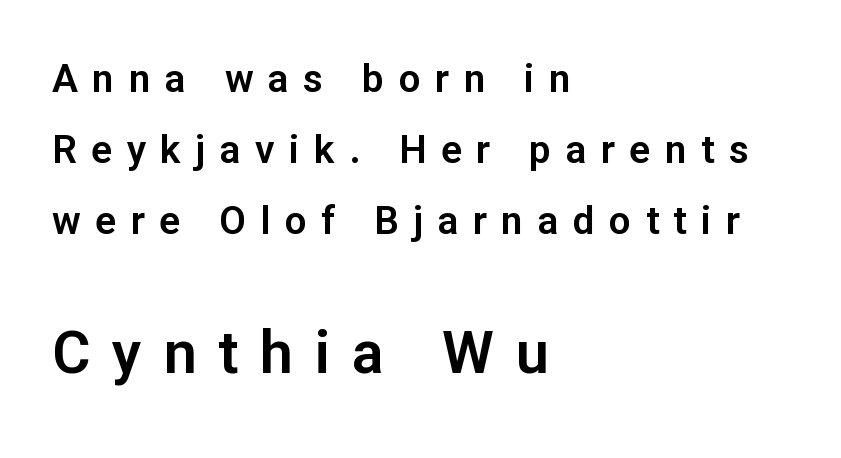
Q: Is the text italic (slanted)? A: No, it is upright.
Q: Is the typeface a serif or a sans-serif typeface? A: Sans-serif.
Q: Is the text underlined? A: No.
Q: How is the paragraph aligned? A: Left-aligned.
Q: Is the spacing between letters normal or unusually wide? A: Unusually wide.
Q: Which block of text is set in a larger size, the first (top) or the second (bottom)? A: The second (bottom) one.
Q: Width (condensed, normal, or wide)? A: Normal.
Q: Stroke contrast? A: Low.
Q: x-height? A: Medium.
Q: Monospaced? A: No.
